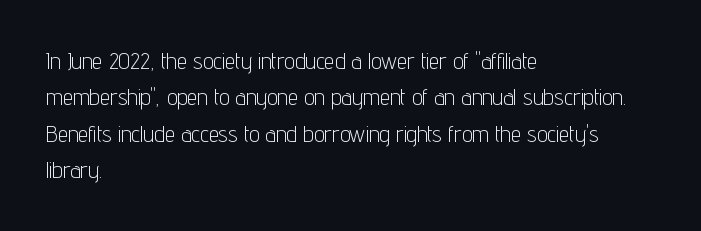
{"italic": "no", "bold": "no", "underline": "no", "align": "left", "line_spacing": "normal", "line_spacing_ratio": 1.58, "letter_spacing": "normal", "letter_spacing_em": 0.0, "glyph_px": 23}
